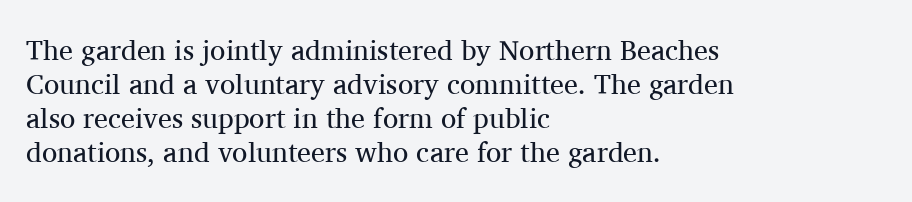
Q: Is the text bold? A: No.
Q: Is the text italic (slanted)? A: No, it is upright.
Q: Is the typeface a serif or a sans-serif typeface? A: Serif.
Q: Is the text underlined? A: No.
Q: How is the paragraph aligned? A: Left-aligned.
Q: Is the spacing between letters normal or unusually wide? A: Normal.
Q: Width (condensed, normal, or wide)? A: Normal.
Q: Stroke contrast? A: Medium.
Q: x-height? A: Medium.
Q: Monospaced? A: No.
